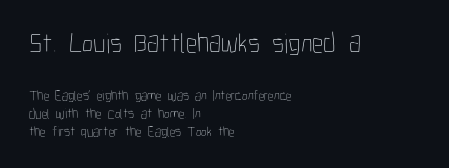
The image shows 28 px thin, condensed type, upright; set left-aligned, normal line spacing (1.29x), normal letter spacing, not underlined; the first (top) block is 2.0x larger; low stroke contrast and a medium x-height.
